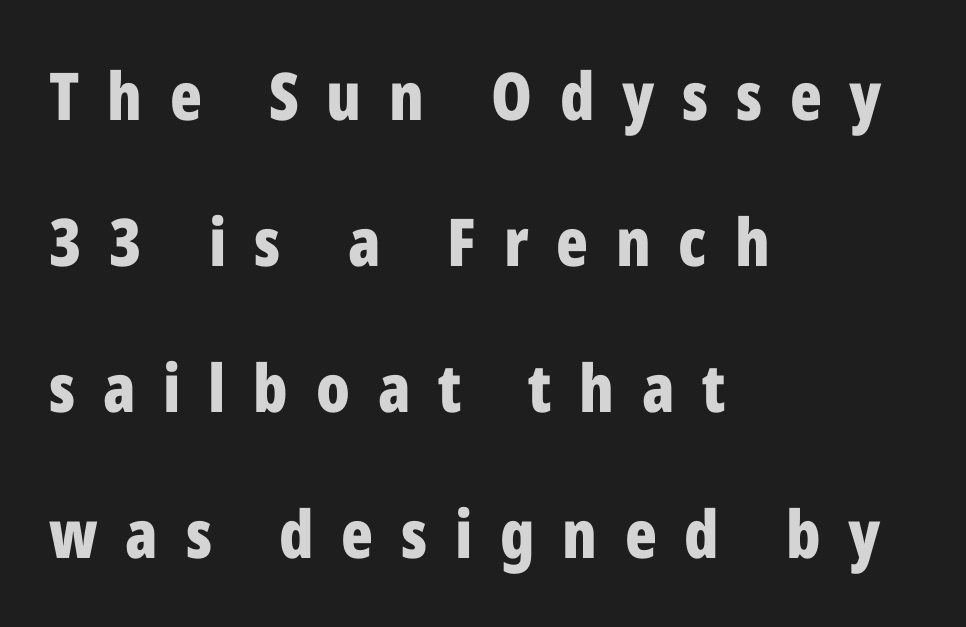
{"serif": "no", "italic": "no", "bold": "yes", "weight": "bold", "width": "condensed", "stroke_contrast": "low", "x_height": "medium", "monospaced": "no", "underline": "no", "align": "left", "line_spacing": "loose", "line_spacing_ratio": 2.21, "letter_spacing": "wide", "letter_spacing_em": 0.42, "glyph_px": 66}
